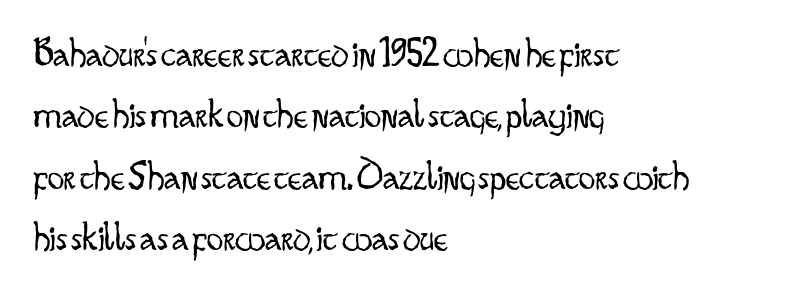
{"serif": "no", "italic": "no", "bold": "no", "weight": "light", "width": "condensed", "stroke_contrast": "low", "x_height": "small", "monospaced": "no", "underline": "no", "align": "left", "line_spacing": "normal", "line_spacing_ratio": 1.5, "letter_spacing": "normal", "letter_spacing_em": 0.0, "glyph_px": 41}
